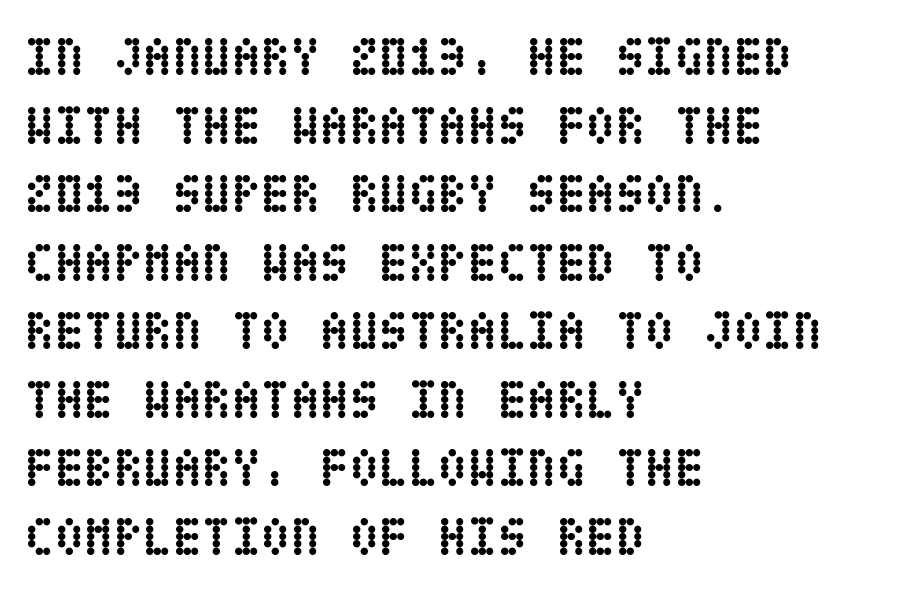
The image shows 54 px semibold, condensed type, upright; set left-aligned, normal line spacing (1.27x), normal letter spacing, not underlined; low stroke contrast and a large x-height.
